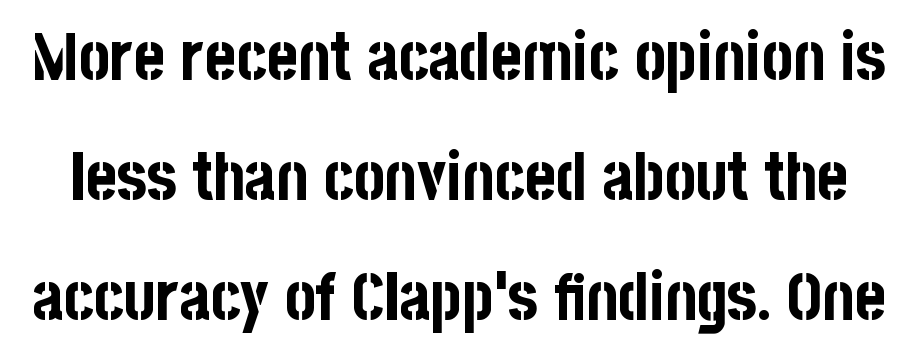
Q: Is the text bold? A: Yes.
Q: Is the text italic (slanted)? A: No, it is upright.
Q: Is the typeface a serif or a sans-serif typeface? A: Sans-serif.
Q: Is the text underlined? A: No.
Q: Is the spacing between letters normal or unusually wide? A: Normal.
Q: Width (condensed, normal, or wide)? A: Condensed.
Q: Stroke contrast? A: Low.
Q: x-height? A: Large.
Q: Monospaced? A: No.
